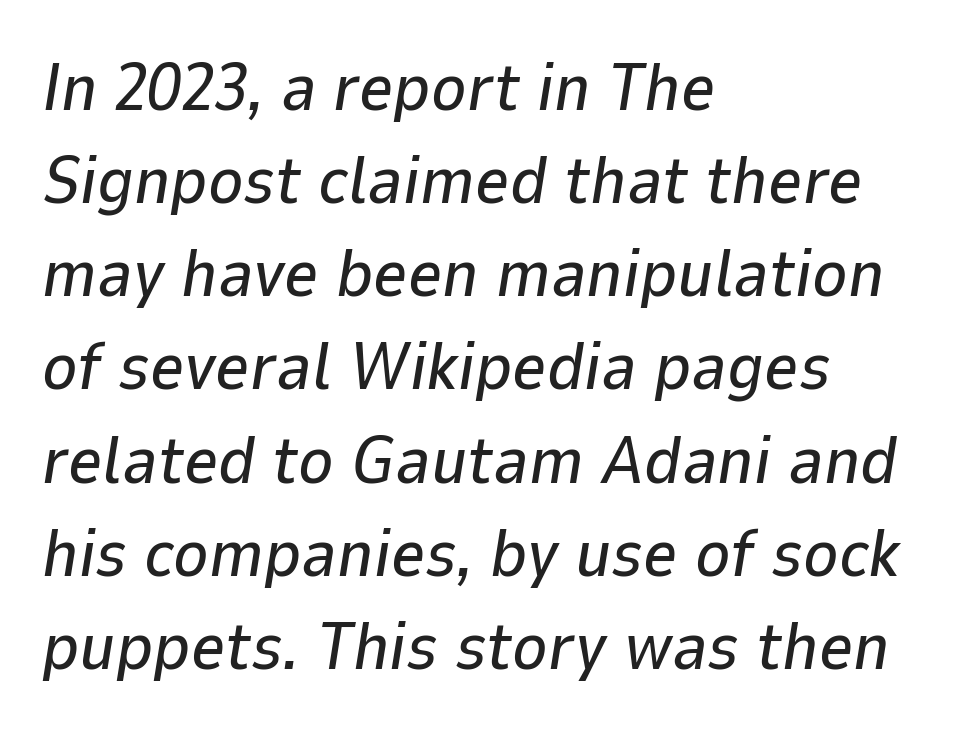
{"italic": "yes", "lean": "right", "slant_degrees": 9, "width": "normal", "stroke_contrast": "low", "x_height": "medium", "monospaced": "no", "underline": "no", "align": "left", "line_spacing": "normal", "line_spacing_ratio": 1.39, "letter_spacing": "normal", "letter_spacing_em": 0.0, "glyph_px": 67}
